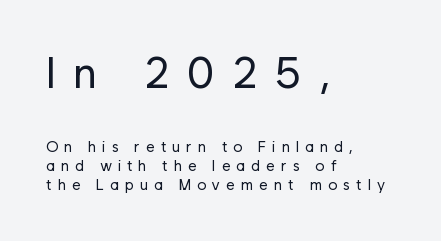
Q: Is the text bold? A: No.
Q: Is the text italic (slanted)? A: No, it is upright.
Q: Is the typeface a serif or a sans-serif typeface? A: Sans-serif.
Q: Is the text underlined? A: No.
Q: How is the paragraph aligned? A: Left-aligned.
Q: Is the spacing between letters normal or unusually wide? A: Unusually wide.
Q: Is the spacing between lines tight, normal or loose? A: Normal.
Q: Which block of text is set in a larger size, the first (top) or the second (bottom)? A: The first (top) one.
Q: Width (condensed, normal, or wide)? A: Normal.
Q: Stroke contrast? A: Low.
Q: x-height? A: Medium.
Q: Monospaced? A: No.
